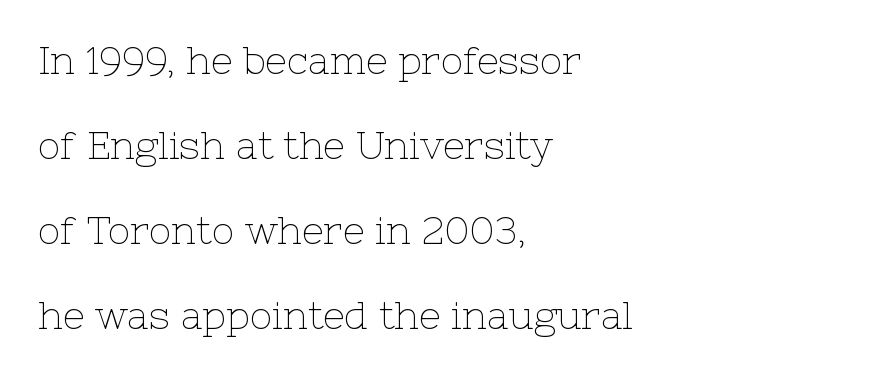
The image shows 38 px thin serif type, upright; set left-aligned, loose line spacing (2.24x), normal letter spacing, not underlined; low stroke contrast and a medium x-height.
